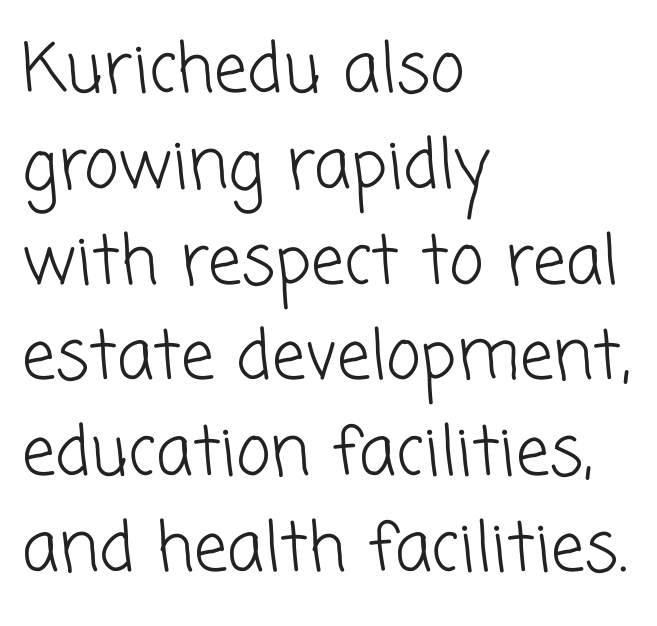
Q: Is the text bold? A: No.
Q: Is the typeface a serif or a sans-serif typeface? A: Sans-serif.
Q: Is the text underlined? A: No.
Q: How is the paragraph aligned? A: Left-aligned.
Q: Is the spacing between letters normal or unusually wide? A: Normal.
Q: Is the spacing between lines tight, normal or loose? A: Normal.
Q: Width (condensed, normal, or wide)? A: Normal.
Q: Stroke contrast? A: Low.
Q: x-height? A: Medium.
Q: Monospaced? A: No.
